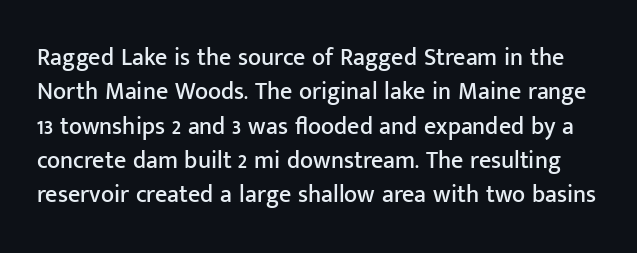
The image shows 24 px text type, upright; set normal line spacing (1.43x), normal letter spacing, not underlined.
